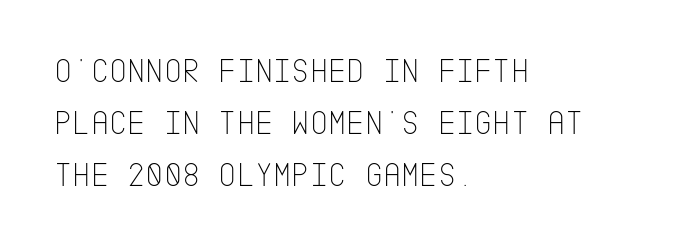
{"serif": "no", "italic": "no", "bold": "no", "weight": "thin", "width": "condensed", "stroke_contrast": "low", "x_height": "large", "underline": "no", "align": "left", "line_spacing": "normal", "line_spacing_ratio": 1.49, "letter_spacing": "normal", "letter_spacing_em": 0.0, "glyph_px": 35}
